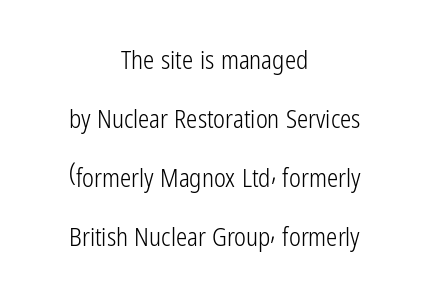
{"italic": "no", "bold": "no", "underline": "no", "align": "center", "line_spacing": "loose", "line_spacing_ratio": 2.36, "letter_spacing": "normal", "letter_spacing_em": 0.0, "glyph_px": 25}
